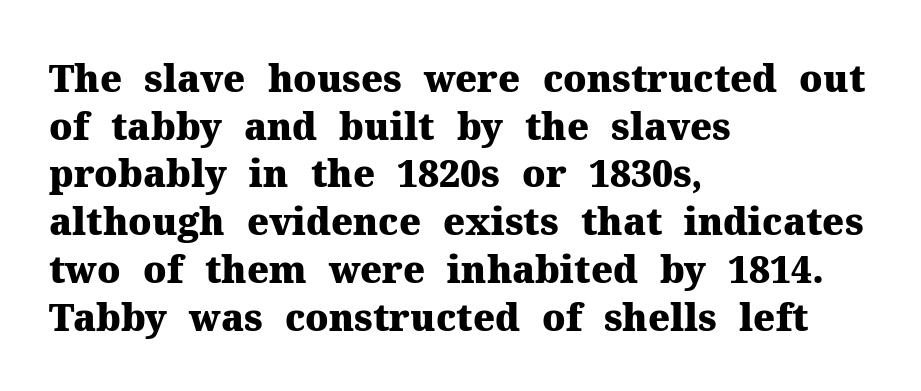
{"serif": "yes", "italic": "no", "bold": "yes", "weight": "heavy", "width": "normal", "stroke_contrast": "medium", "x_height": "medium", "monospaced": "no", "underline": "no", "align": "left", "line_spacing": "normal", "line_spacing_ratio": 1.29, "letter_spacing": "normal", "letter_spacing_em": 0.0, "glyph_px": 37}
